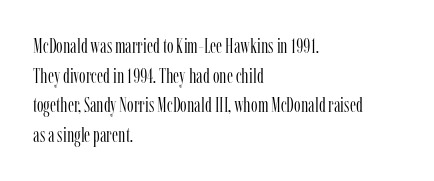
Quick note: underline off. Do the letters lean? They stand straight. The text block is weighted toward the left margin, trailing off unevenly rightward. This rendering leaves character spacing at its baseline value. Vertical spacing — default.
